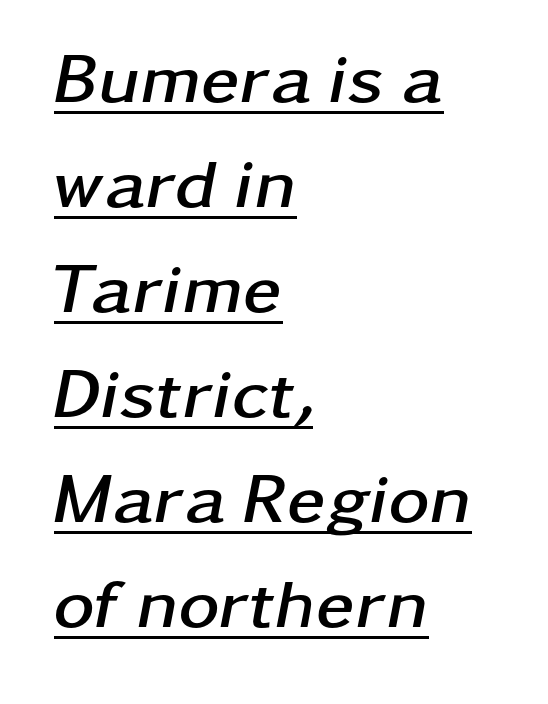
Q: Is the text bold? A: Yes.
Q: Is the text italic (slanted)? A: Yes, it leans right by about 11 degrees.
Q: Is the text underlined? A: Yes.
Q: How is the paragraph aligned? A: Left-aligned.
Q: Is the spacing between letters normal or unusually wide? A: Normal.
Q: Is the spacing between lines tight, normal or loose? A: Normal.
Q: Width (condensed, normal, or wide)? A: Wide.
Q: Stroke contrast? A: Low.
Q: x-height? A: Medium.
Q: Monospaced? A: No.
